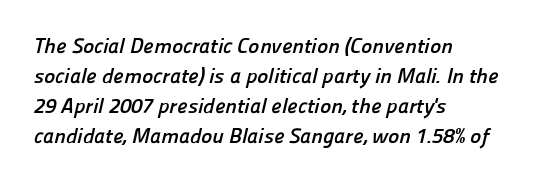
Vertical spacing — default. Strokes here are thick enough to call this a true bold. A typesetter would call this zero additional tracking. The glyphs are unaccompanied by any horizontal stroke below them.
